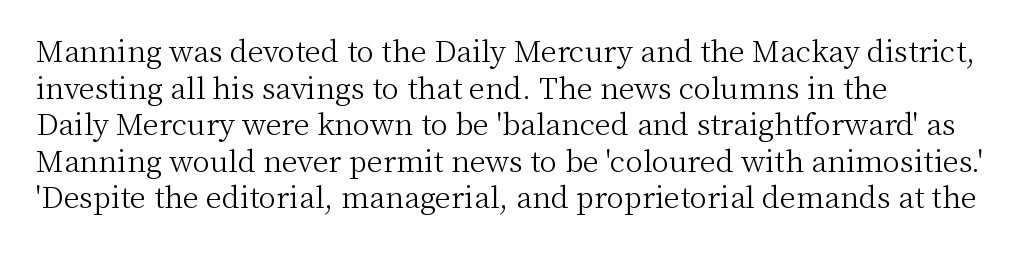
The image shows 29 px light serif type, upright; set left-aligned, normal line spacing (1.26x), normal letter spacing, not underlined; medium stroke contrast and a medium x-height.
